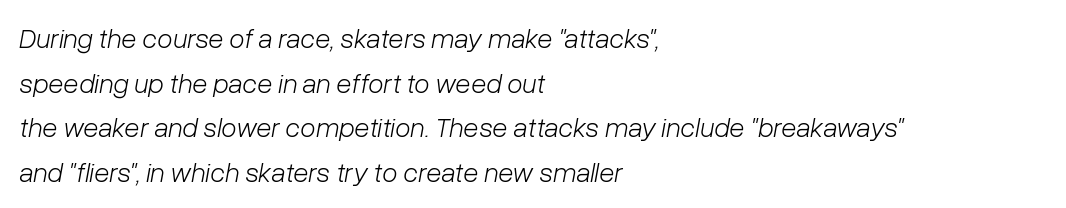
Q: Is the text bold? A: No.
Q: Is the text italic (slanted)? A: Yes, it leans right by about 10 degrees.
Q: Is the text underlined? A: No.
Q: How is the paragraph aligned? A: Left-aligned.
Q: Is the spacing between letters normal or unusually wide? A: Normal.
Q: Is the spacing between lines tight, normal or loose? A: Normal.
Q: Width (condensed, normal, or wide)? A: Normal.
Q: Stroke contrast? A: Low.
Q: x-height? A: Medium.
Q: Monospaced? A: No.
